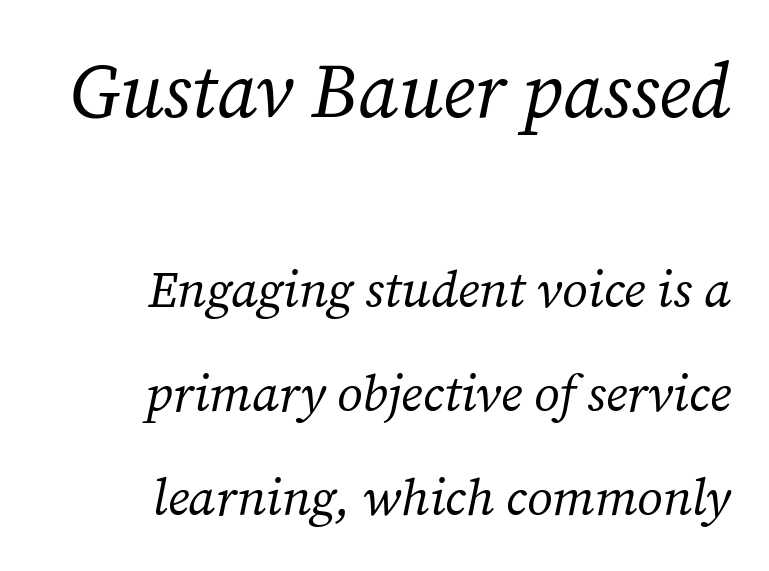
{"serif": "yes", "italic": "yes", "lean": "right", "slant_degrees": 12, "bold": "no", "weight": "regular", "width": "normal", "stroke_contrast": "medium", "x_height": "medium", "monospaced": "no", "underline": "no", "align": "right", "line_spacing": "loose", "line_spacing_ratio": 2.04, "letter_spacing": "normal", "letter_spacing_em": 0.0, "larger_block": "first", "size_ratio": 1.49, "glyph_px": 76}
